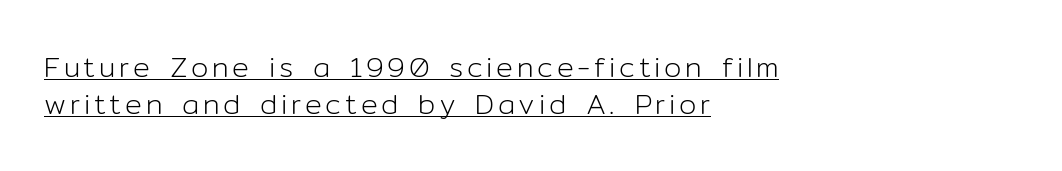
Underlining? Definitely there. Short and long lines alike share a common starting point at left. The block of text has a typical density, with ordinary space between rows. The typeface chosen for these lines omits serifs. Do the characters align in a grid? No, the font is proportional.
